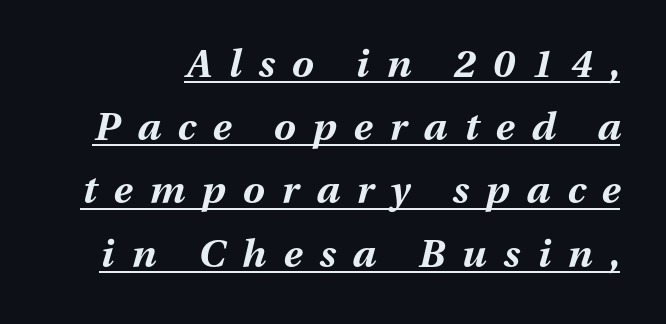
The image shows 39 px bold type, italic (leaning right); set normal line spacing (1.62x), unusually wide letter spacing (+0.44 em), underlined; medium stroke contrast and a medium x-height.
